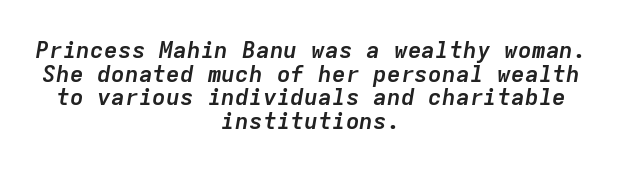
The image shows 23 px bold type, italic (leaning right); set centered, tight line spacing (1.03x), normal letter spacing, not underlined.
